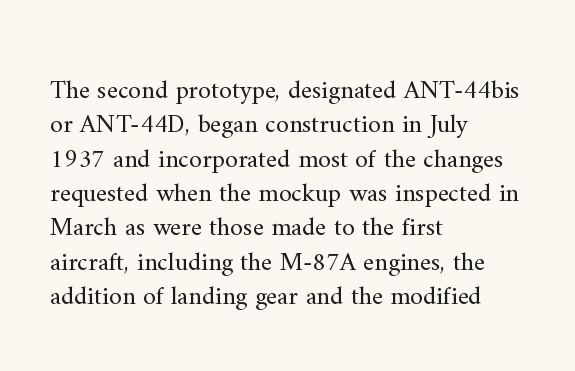
The image shows 26 px text type, upright; set left-aligned, normal line spacing (1.32x), normal letter spacing, not underlined.
